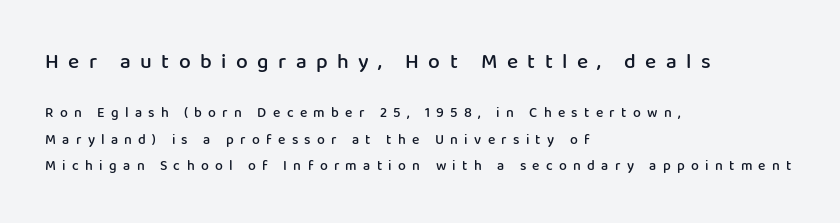
Q: Is the text bold? A: Semi-bold.
Q: Is the text italic (slanted)? A: No, it is upright.
Q: Is the text underlined? A: No.
Q: How is the paragraph aligned? A: Left-aligned.
Q: Is the spacing between letters normal or unusually wide? A: Unusually wide.
Q: Is the spacing between lines tight, normal or loose? A: Loose.
Q: Which block of text is set in a larger size, the first (top) or the second (bottom)? A: The first (top) one.
